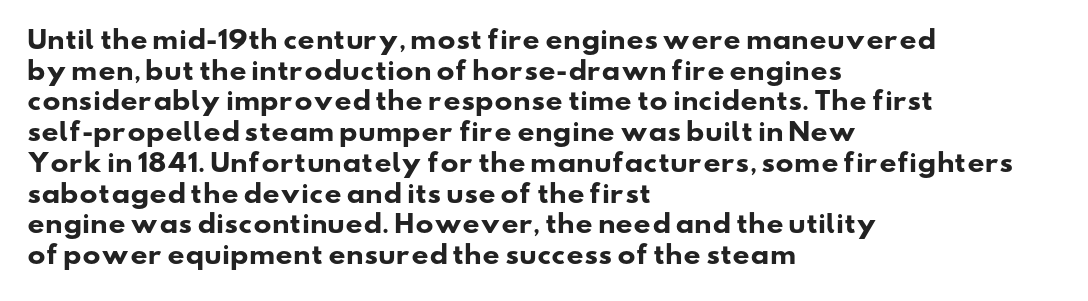
Q: Is the text bold? A: Yes.
Q: Is the text underlined? A: No.
Q: How is the paragraph aligned? A: Left-aligned.
Q: Is the spacing between letters normal or unusually wide? A: Normal.
Q: Is the spacing between lines tight, normal or loose? A: Normal.
